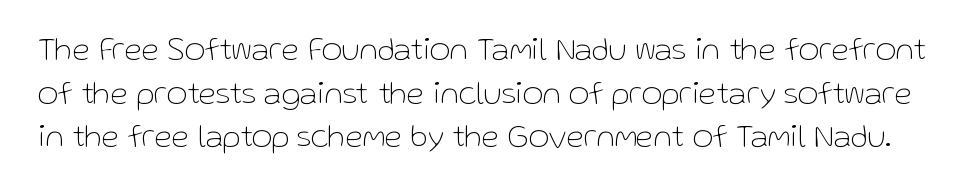
Whoever set this chose a conventional vertical rhythm. Underline: absent. Proportional: the letters do not fall into vertical columns. Students, note that the glyphs here touch the page at normal intervals. The passage shown is typeset with a sans-serif family.
